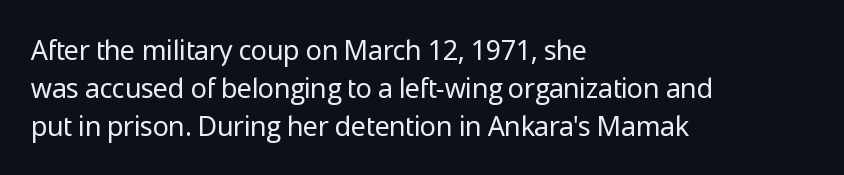
Q: Is the text bold? A: No.
Q: Is the text italic (slanted)? A: No, it is upright.
Q: Is the text underlined? A: No.
Q: How is the paragraph aligned? A: Left-aligned.
Q: Is the spacing between letters normal or unusually wide? A: Normal.
Q: Is the spacing between lines tight, normal or loose? A: Normal.
